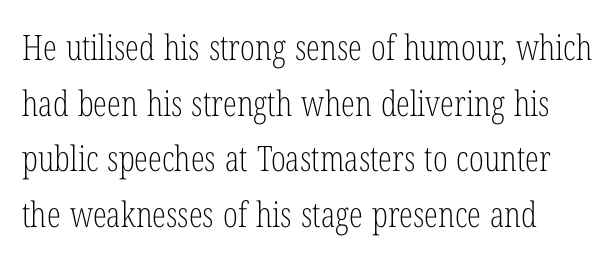
Q: Is the text bold? A: No.
Q: Is the text italic (slanted)? A: No, it is upright.
Q: Is the typeface a serif or a sans-serif typeface? A: Serif.
Q: Is the text underlined? A: No.
Q: Is the spacing between letters normal or unusually wide? A: Normal.
Q: Is the spacing between lines tight, normal or loose? A: Normal.
Q: Width (condensed, normal, or wide)? A: Condensed.
Q: Stroke contrast? A: Low.
Q: x-height? A: Medium.
Q: Monospaced? A: No.
